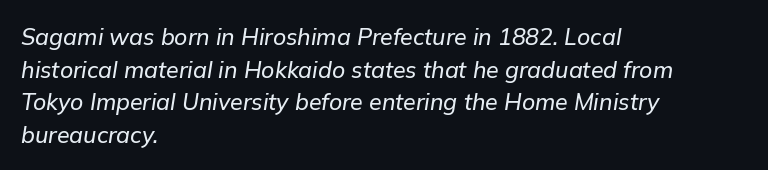
The rendering keeps characters at their native spacing. Tall strokes in this sample are angled rather than plumb. The paragraph shown leans on its left margin. Just letters on the line, the space beneath them empty.
